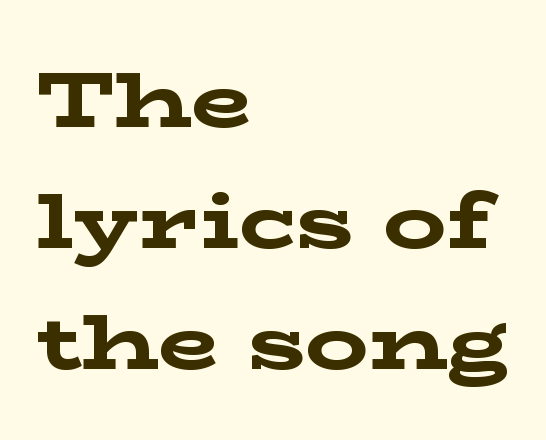
The image shows 79 px bold, wide serif type, upright; set left-aligned, normal line spacing (1.53x), normal letter spacing, not underlined; low stroke contrast and a medium x-height.
